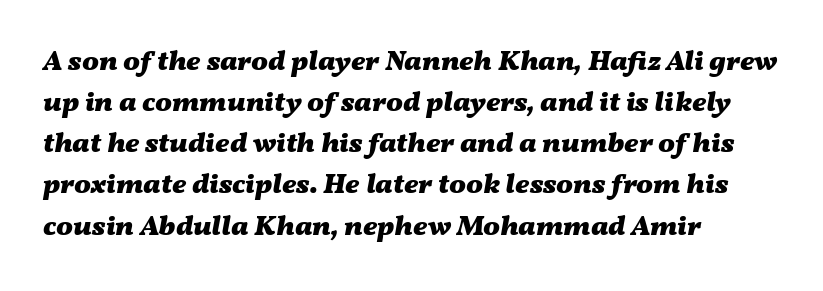
The image shows 28 px heavy, wide type, italic (leaning right); set left-aligned, normal line spacing (1.47x), normal letter spacing, not underlined; medium stroke contrast and a medium x-height.
